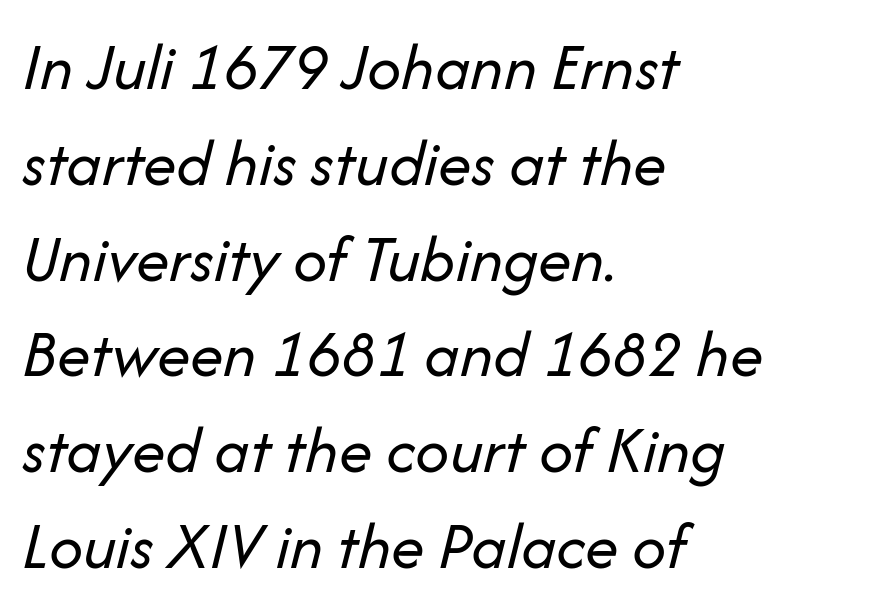
Q: Is the text bold? A: No.
Q: Is the text italic (slanted)? A: Yes, it leans right by about 14 degrees.
Q: Is the text underlined? A: No.
Q: How is the paragraph aligned? A: Left-aligned.
Q: Is the spacing between letters normal or unusually wide? A: Normal.
Q: Is the spacing between lines tight, normal or loose? A: Normal.
Q: Width (condensed, normal, or wide)? A: Normal.
Q: Stroke contrast? A: Low.
Q: x-height? A: Medium.
Q: Monospaced? A: No.
